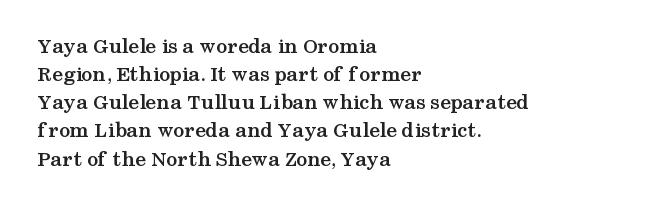
{"italic": "no", "bold": "yes", "underline": "no", "align": "left", "line_spacing": "normal", "line_spacing_ratio": 1.28, "letter_spacing": "normal", "letter_spacing_em": 0.0, "glyph_px": 22}
